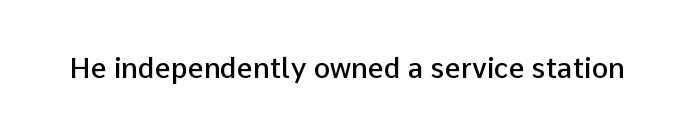
Q: Is the text bold? A: Semi-bold.
Q: Is the text italic (slanted)? A: No, it is upright.
Q: Is the typeface a serif or a sans-serif typeface? A: Sans-serif.
Q: Is the text underlined? A: No.
Q: Is the spacing between letters normal or unusually wide? A: Normal.
Q: Width (condensed, normal, or wide)? A: Normal.
Q: Stroke contrast? A: Low.
Q: x-height? A: Medium.
Q: Monospaced? A: No.
